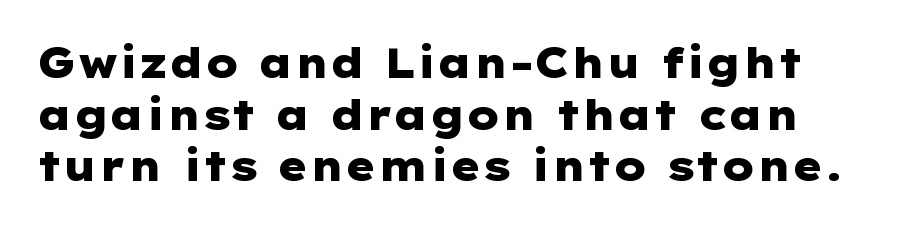
{"serif": "no", "italic": "no", "bold": "yes", "weight": "heavy", "width": "wide", "stroke_contrast": "low", "x_height": "medium", "underline": "no", "line_spacing": "normal", "line_spacing_ratio": 1.26, "letter_spacing": "normal", "letter_spacing_em": 0.0, "glyph_px": 41}
